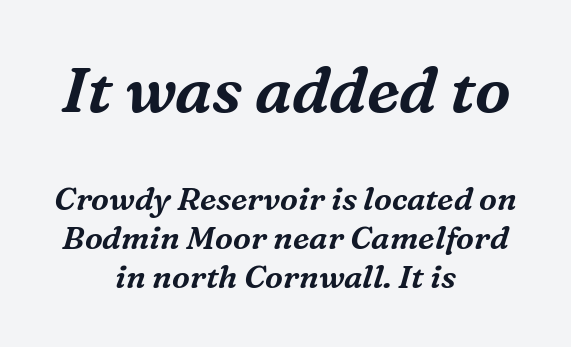
Serif or sans? Serif — the stroke terminals have little feet. Both edges are ragged and mirror each other, which tells us the setting is centered. Italic: yes, the glyphs are oblique. These two chunks differ in scale, with the top chunk taking the larger measure. The string is rendered with underlining switched off.
